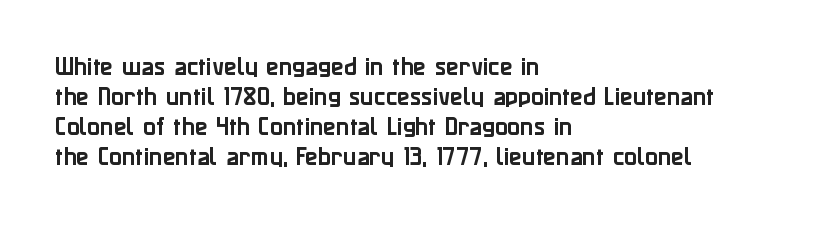
Q: Is the text italic (slanted)? A: No, it is upright.
Q: Is the text underlined? A: No.
Q: How is the paragraph aligned? A: Left-aligned.
Q: Is the spacing between letters normal or unusually wide? A: Normal.
Q: Is the spacing between lines tight, normal or loose? A: Normal.
